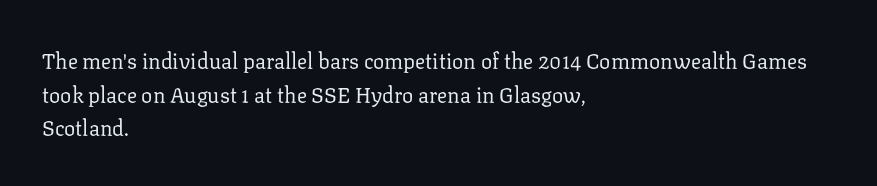
{"italic": "no", "bold": "no", "underline": "no", "align": "left", "line_spacing": "normal", "line_spacing_ratio": 1.6, "letter_spacing": "normal", "letter_spacing_em": 0.0, "glyph_px": 21}
